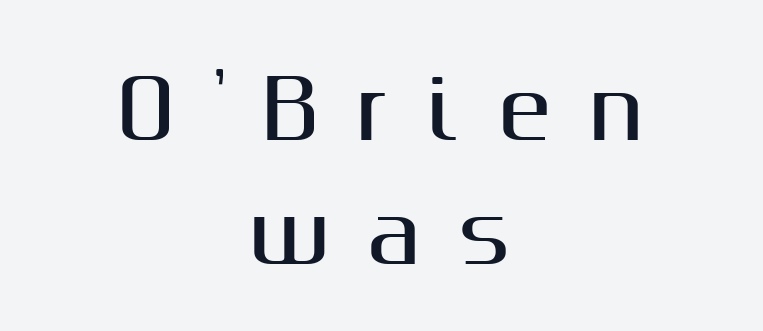
The image shows 80 px sans-serif type, upright; set centered, normal line spacing (1.55x), unusually wide letter spacing (+0.47 em), not underlined; medium stroke contrast and a medium x-height.
